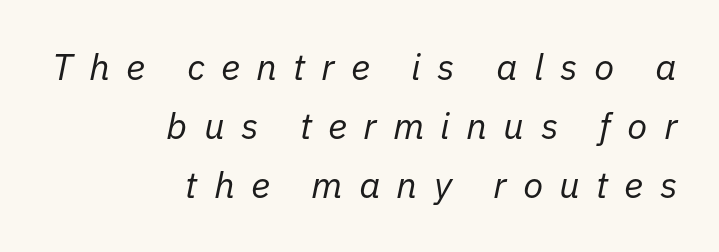
{"italic": "yes", "lean": "right", "slant_degrees": 11, "bold": "no", "weight": "regular", "width": "normal", "stroke_contrast": "low", "x_height": "medium", "monospaced": "no", "underline": "no", "align": "right", "line_spacing": "normal", "line_spacing_ratio": 1.6, "letter_spacing": "wide", "letter_spacing_em": 0.44, "glyph_px": 37}
